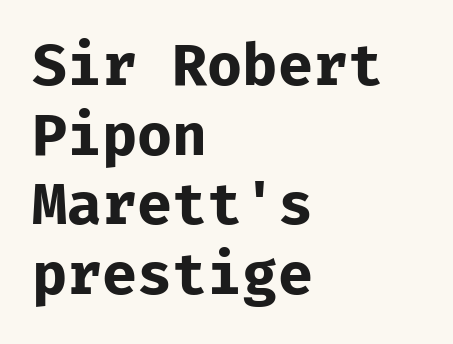
The image shows 57 px bold sans-serif type, upright, monospaced; set left-aligned, line spacing 1.22x, normal letter spacing, not underlined; low stroke contrast and a medium x-height.
